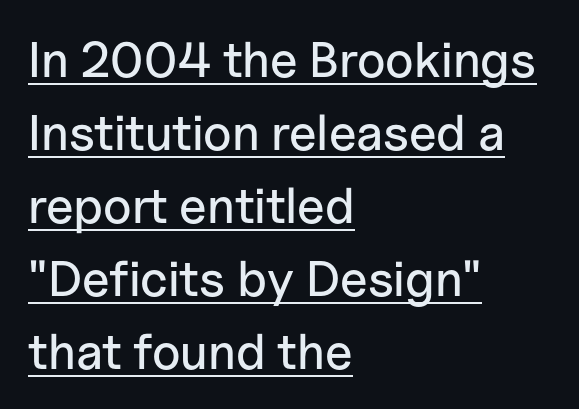
{"serif": "no", "italic": "no", "width": "normal", "stroke_contrast": "low", "x_height": "medium", "monospaced": "no", "underline": "yes", "align": "left", "line_spacing": "normal", "line_spacing_ratio": 1.46, "letter_spacing": "normal", "letter_spacing_em": 0.0, "glyph_px": 50}
